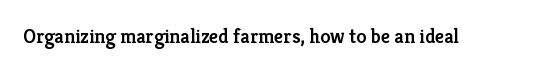
{"italic": "no", "bold": "semi", "underline": "no", "letter_spacing": "normal", "letter_spacing_em": 0.0, "glyph_px": 20}
